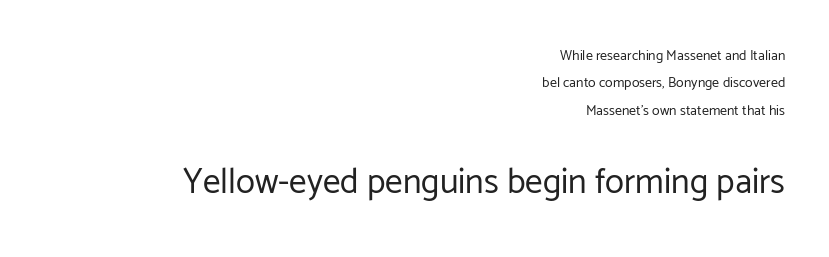
This sample uses plain, unmodified letter spacing. The face used here appears at its bigger size in the lower chunk. Bare-footed words on every line. Typeset ragged left — the right edge is the straight one. Stroke mass is kept to a normal reading level or below.
